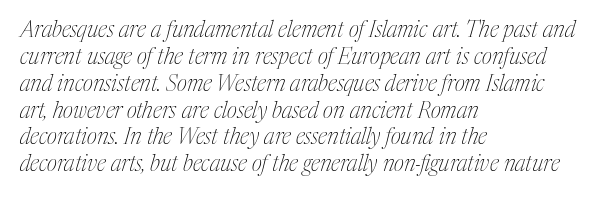
Q: Is the text bold? A: No.
Q: Is the text italic (slanted)? A: Yes, it leans right by about 17 degrees.
Q: Is the text underlined? A: No.
Q: How is the paragraph aligned? A: Left-aligned.
Q: Is the spacing between letters normal or unusually wide? A: Normal.
